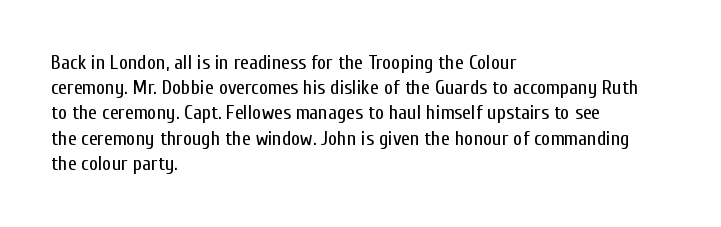
The image shows 20 px text type, upright; set left-aligned, normal line spacing (1.26x), normal letter spacing, not underlined.
